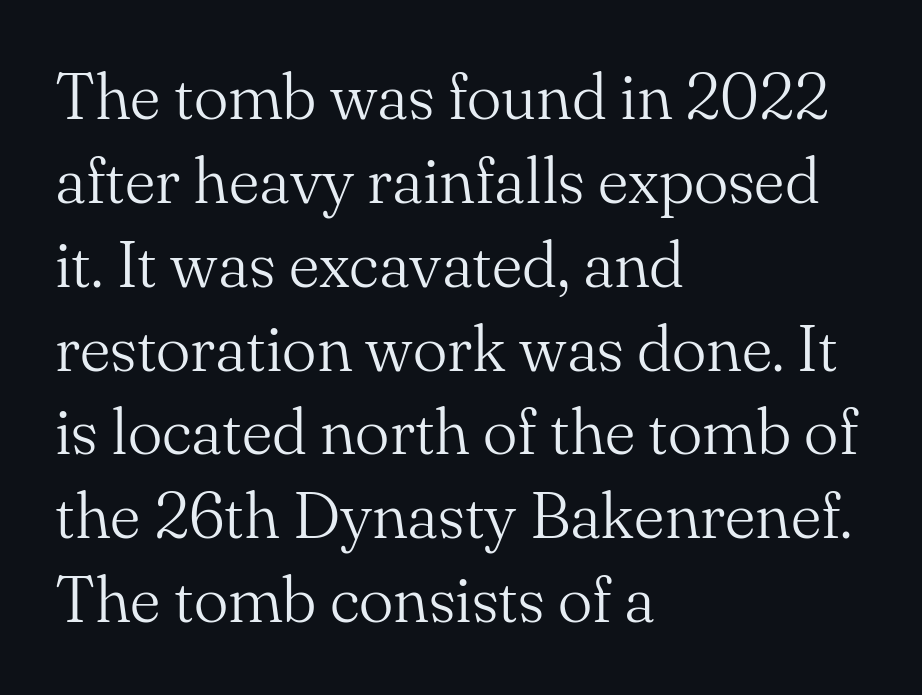
Q: Is the text bold? A: No.
Q: Is the text italic (slanted)? A: No, it is upright.
Q: Is the typeface a serif or a sans-serif typeface? A: Serif.
Q: Is the text underlined? A: No.
Q: How is the paragraph aligned? A: Left-aligned.
Q: Is the spacing between letters normal or unusually wide? A: Normal.
Q: Is the spacing between lines tight, normal or loose? A: Normal.
Q: Width (condensed, normal, or wide)? A: Normal.
Q: Stroke contrast? A: Medium.
Q: x-height? A: Small.
Q: Monospaced? A: No.
